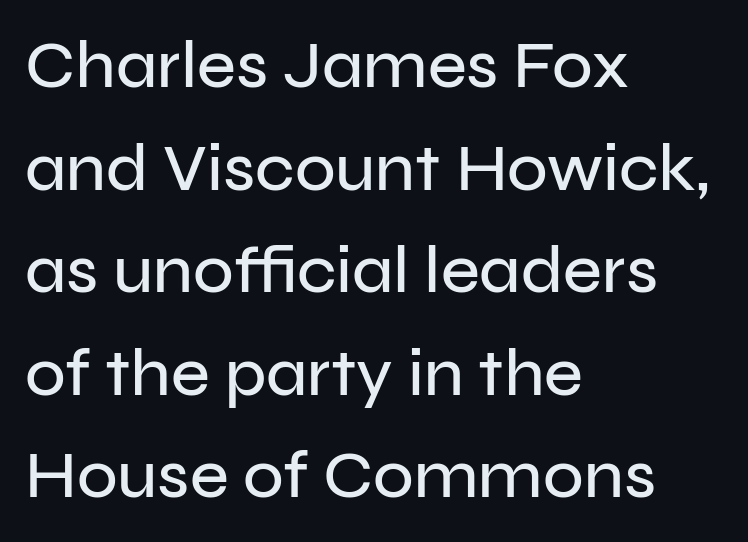
The font's upright variant was chosen for this text. Typographically, this falls in the sans-serif category. The letters sit at their default tracking, neither squeezed nor spread. Honestly, the row spacing looks completely unremarkable. Line beginnings align vertically; line endings do not. The passage shown is typed in a proportional face where columns would drift.
